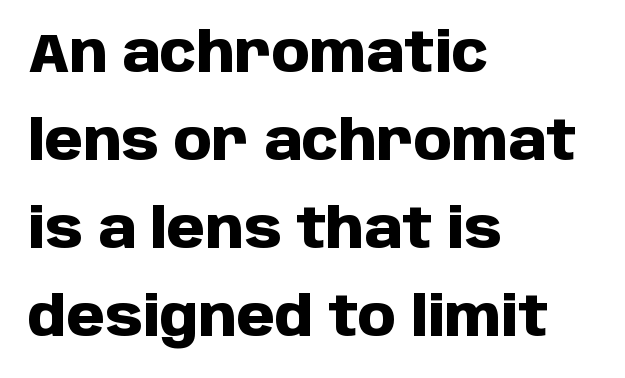
Interline gaps are of average width in this sample. Is the type bold? Yes — the strokes are clearly thick and heavy. Caption: standard tracking, unaltered. It's the straight-up-and-down kind of type. The space directly below the letters is spotless. Here the designer chose a conventional face with non-uniform glyph widths.
